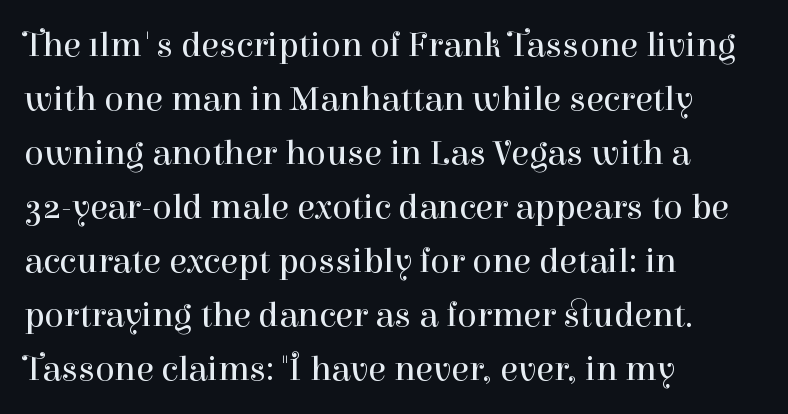
Q: Is the text bold? A: No.
Q: Is the text italic (slanted)? A: No, it is upright.
Q: Is the typeface a serif or a sans-serif typeface? A: Serif.
Q: Is the text underlined? A: No.
Q: How is the paragraph aligned? A: Left-aligned.
Q: Is the spacing between letters normal or unusually wide? A: Normal.
Q: Is the spacing between lines tight, normal or loose? A: Normal.
Q: Width (condensed, normal, or wide)? A: Normal.
Q: Stroke contrast? A: High.
Q: x-height? A: Medium.
Q: Monospaced? A: No.
